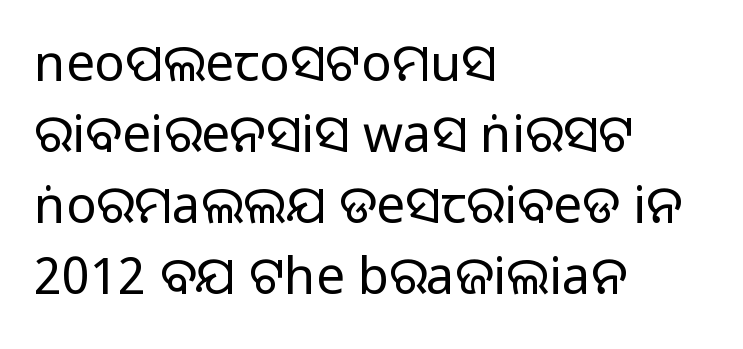
The image shows 51 px sans-serif type, upright; set left-aligned, normal line spacing (1.39x), normal letter spacing, not underlined; medium stroke contrast.
